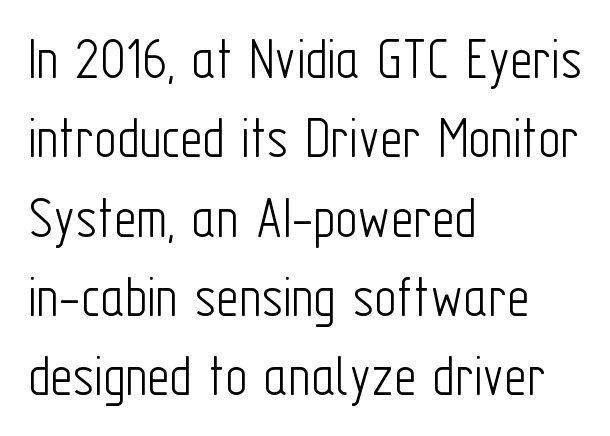
The image shows 61 px light, condensed sans-serif type, upright; set left-aligned, normal line spacing (1.3x), normal letter spacing, not underlined; low stroke contrast and a medium x-height.
